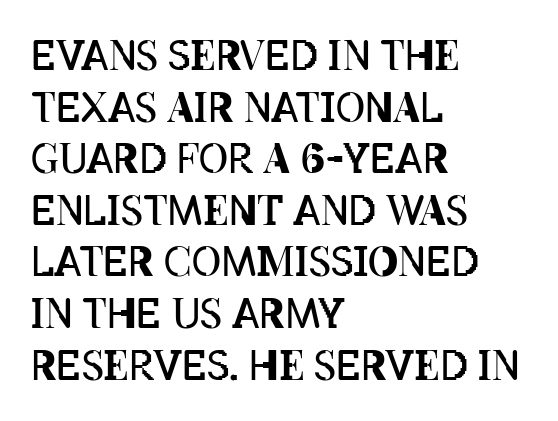
The image shows 40 px regular-weight, condensed type, upright; set left-aligned, normal line spacing (1.29x), normal letter spacing, not underlined; low stroke contrast and a large x-height.
